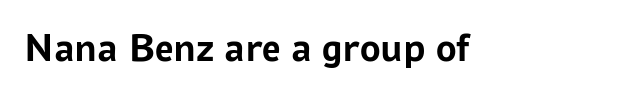
The image shows 41 px semibold sans-serif type, upright; set normal letter spacing, not underlined; low stroke contrast and a medium x-height.
